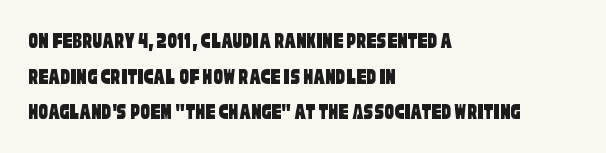
The setting favours the left margin, as ordinary paragraphs usually do. The baseline area is clear. The lines sit at an ordinary, default distance from one another. Students, note that the glyphs here touch the page at normal intervals.
